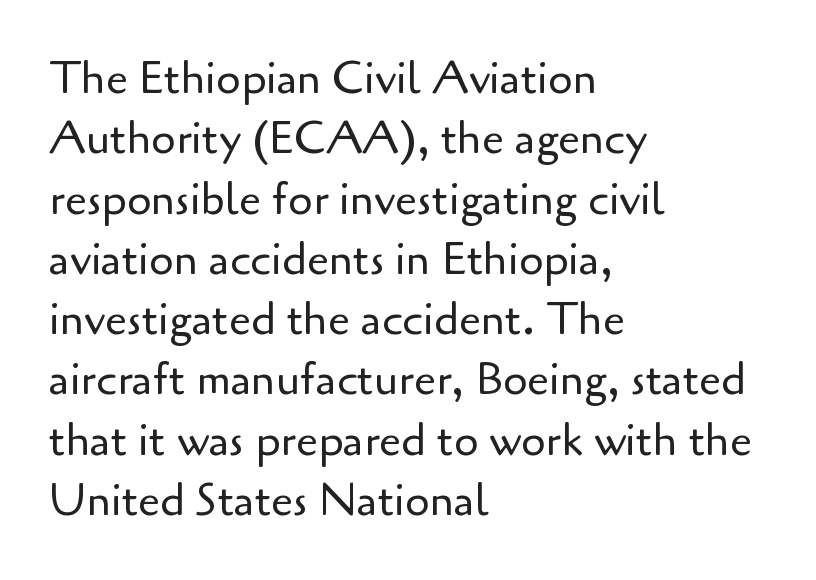
Stems here are at most as thick as an everyday book face. These lines stack with their left ends in a neat column. Nobody touched the tracking dial on this one. To sum up the face: it is a sans, with no serifs.
